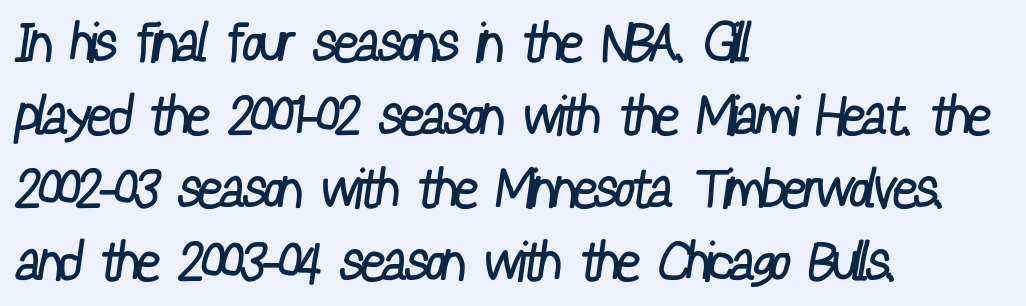
The image shows 54 px regular-weight, condensed sans-serif type; set left-aligned, normal line spacing (1.35x), normal letter spacing, not underlined; low stroke contrast and a medium x-height.
